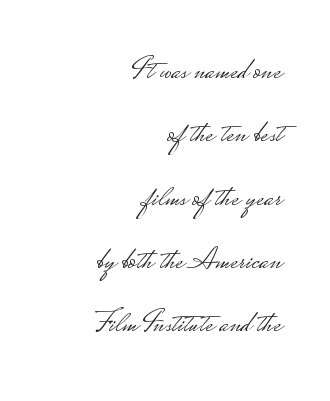
The image shows 32 px light, wide sans-serif type; set right-aligned, loose line spacing (1.98x), normal letter spacing, not underlined; low stroke contrast.
